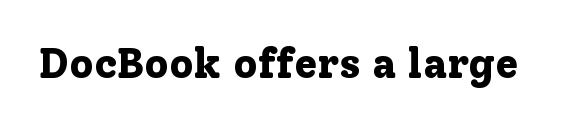
Regarding serifs, this sample has them. Tall strokes in this sample are plumb rather than angled. Set as a true bold cut, around the 700 mark. The words here are not underlined.
